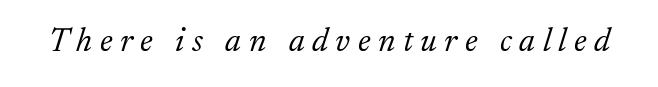
The letters are spread apart with noticeably loose tracking. The rendering applies a slant to the glyphs. The rendering shows small feet on the letterforms — a serif design. You could not count columns in this text — the font is proportionally spaced. The area under the type is left untouched.
